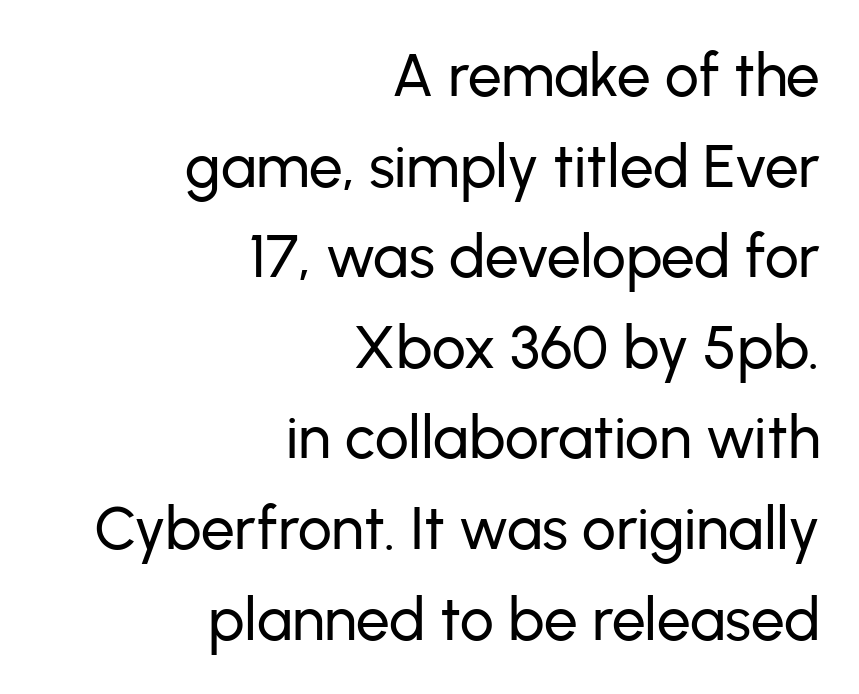
Horizontal alignment here is rightward, an uncommon choice for prose. Tall strokes in this sample are plumb rather than angled. Examine the stroke ends and you'll find no serifs. A normal amount of white space separates one row of letters from the next.
